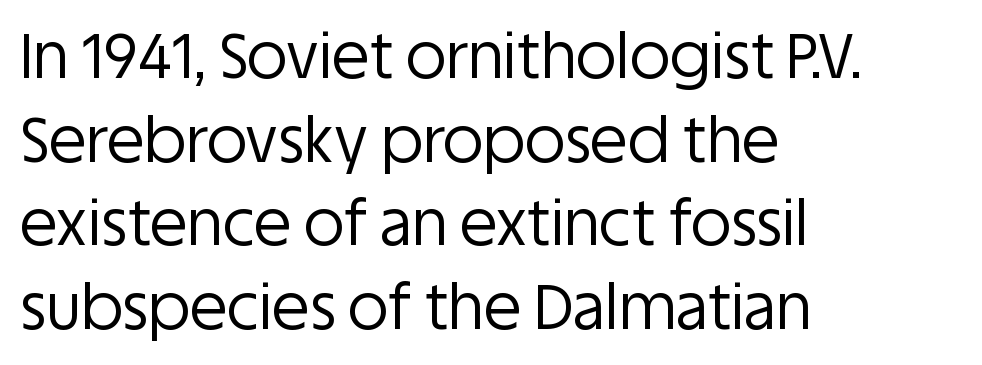
{"serif": "no", "italic": "no", "bold": "no", "weight": "regular", "width": "normal", "stroke_contrast": "low", "x_height": "large", "monospaced": "no", "underline": "no", "align": "left", "line_spacing": "normal", "line_spacing_ratio": 1.35, "letter_spacing": "normal", "letter_spacing_em": 0.0, "glyph_px": 62}
